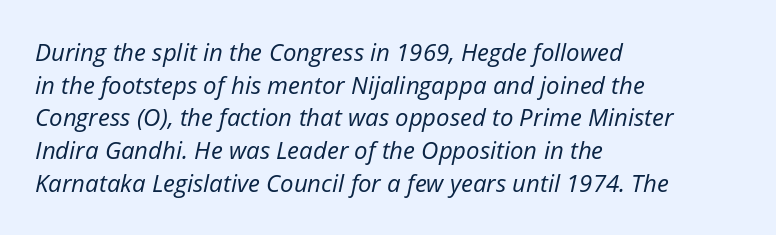
The glyphs are unaccompanied by any horizontal stroke below them. Leading: standard. The typeface has the unassuming heft of standard copy or less. These lines stack with their left ends in a neat column.
